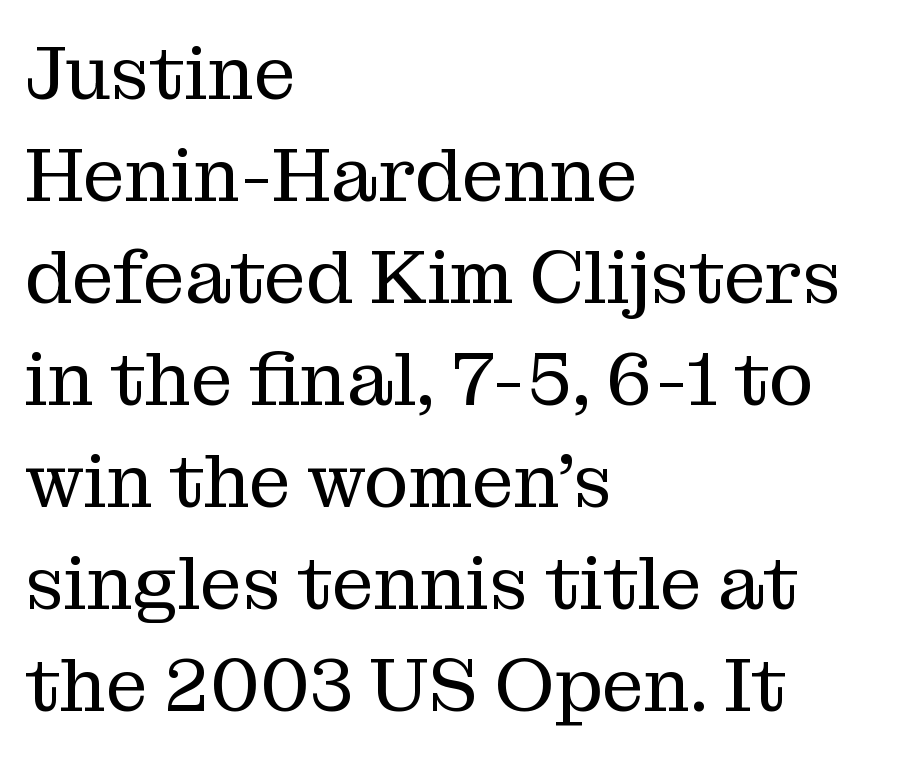
{"serif": "yes", "italic": "no", "bold": "no", "weight": "regular", "width": "normal", "stroke_contrast": "medium", "x_height": "medium", "monospaced": "no", "underline": "no", "align": "left", "line_spacing": "normal", "line_spacing_ratio": 1.36, "letter_spacing": "normal", "letter_spacing_em": 0.0, "glyph_px": 75}
